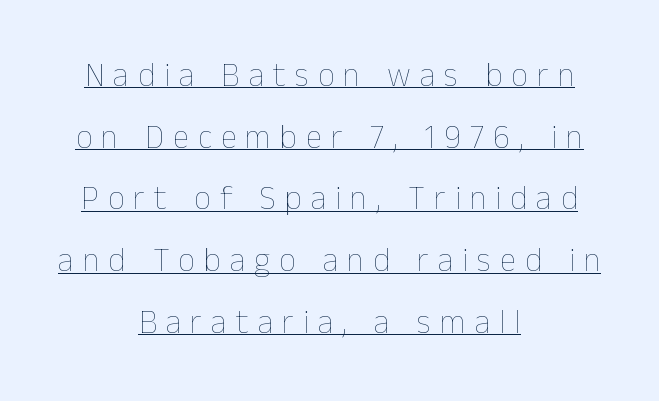
The image shows 33 px thin type, upright; set centered, line spacing 1.87x, unusually wide letter spacing (+0.27 em), underlined; low stroke contrast and a medium x-height.
